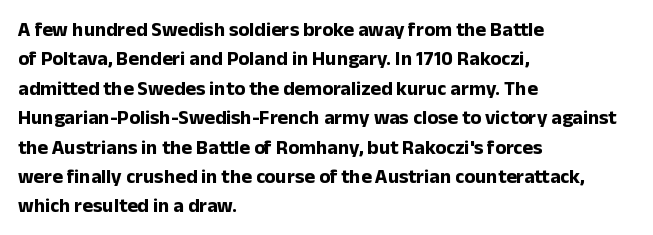
{"italic": "no", "bold": "yes", "underline": "no", "align": "left", "line_spacing": "normal", "line_spacing_ratio": 1.47, "letter_spacing": "normal", "letter_spacing_em": 0.0, "glyph_px": 20}
